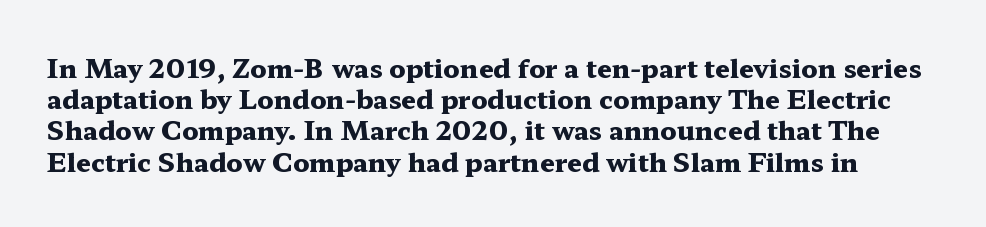
Q: Is the text bold? A: Yes.
Q: Is the text italic (slanted)? A: No, it is upright.
Q: Is the text underlined? A: No.
Q: Is the spacing between letters normal or unusually wide? A: Normal.
